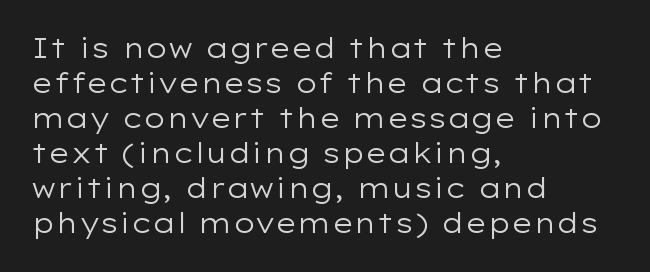
{"italic": "no", "bold": "no", "underline": "no", "align": "left", "line_spacing": "normal", "line_spacing_ratio": 1.3, "letter_spacing": "normal", "letter_spacing_em": 0.0, "glyph_px": 27}
